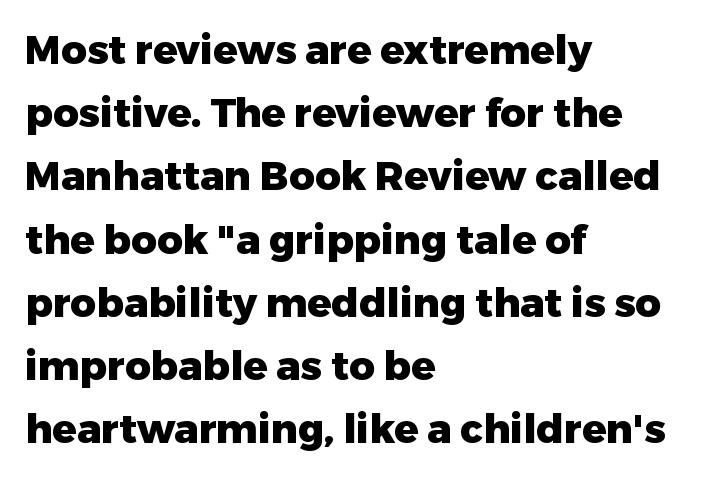
Clear beneath every line of the passage. A typesetter would call this proportional, since set widths differ per character. Are there feet on the stems? There aren't — it's a sans. Characters follow at the spacing the type designer built in.
